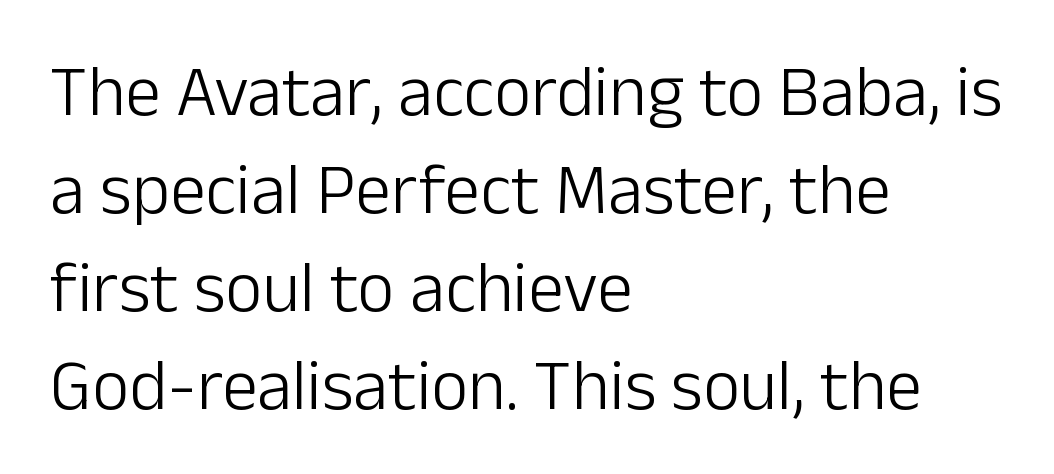
Note the varied advance widths — an 'i' is clearly narrower than an 'm'. Tracking here is standard; glyphs follow each other at the usual distance. Beneath every word, the page is bare. The leading is moderate, giving the passage an even texture. Each line starts at the same left margin while the right side varies.
